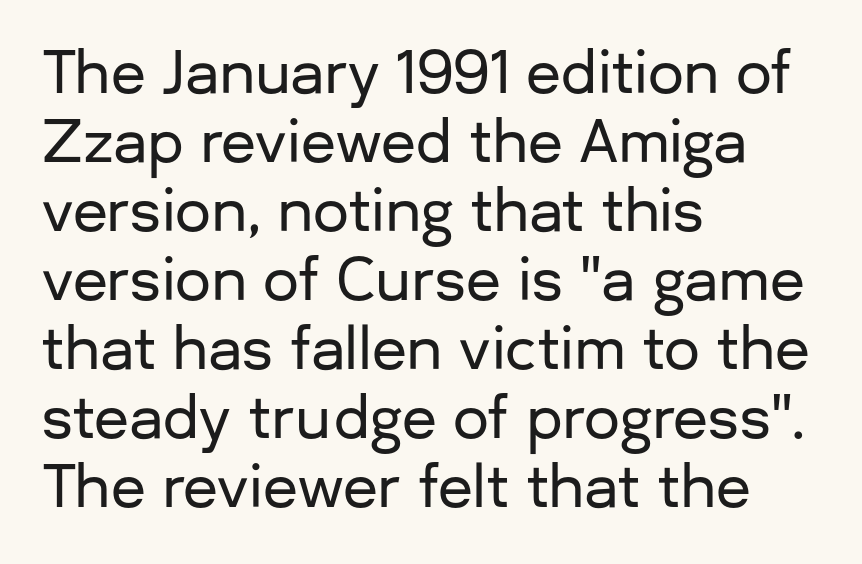
Q: Is the text italic (slanted)? A: No, it is upright.
Q: Is the typeface a serif or a sans-serif typeface? A: Sans-serif.
Q: Is the text underlined? A: No.
Q: How is the paragraph aligned? A: Left-aligned.
Q: Is the spacing between letters normal or unusually wide? A: Normal.
Q: Width (condensed, normal, or wide)? A: Normal.
Q: Stroke contrast? A: Low.
Q: x-height? A: Medium.
Q: Monospaced? A: No.
